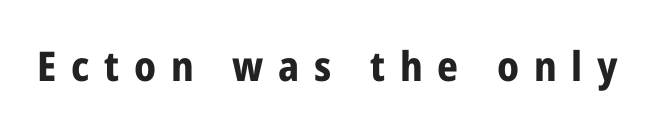
{"serif": "no", "italic": "no", "bold": "yes", "weight": "bold", "width": "condensed", "stroke_contrast": "low", "x_height": "medium", "monospaced": "no", "underline": "no", "letter_spacing": "wide", "letter_spacing_em": 0.36, "glyph_px": 41}
